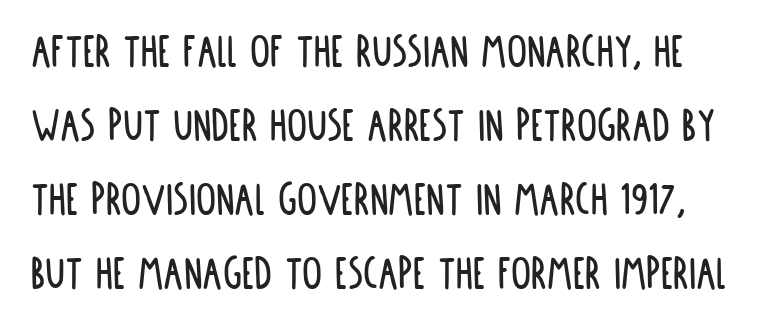
Spacing verdict: proportional, widths tailored to each character. Is this a sans? Yes — the strokes have no serifs. Horizontal bands of white between lines are of average thickness. Inter-character spacing is left at the font's built-in metrics. Anything drawn beneath the words? Only blank space. The font's upright variant was chosen for this text.
